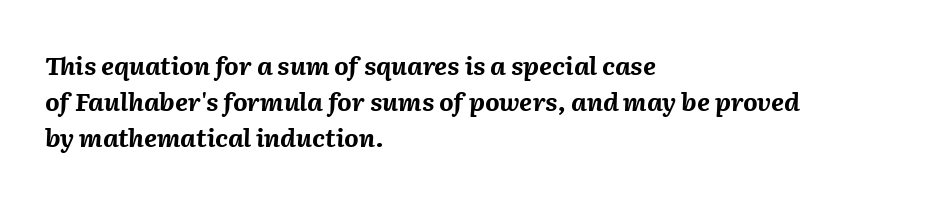
Q: Is the text bold? A: Yes.
Q: Is the text italic (slanted)? A: Yes, it leans right by about 2 degrees.
Q: Is the text underlined? A: No.
Q: How is the paragraph aligned? A: Left-aligned.
Q: Is the spacing between letters normal or unusually wide? A: Normal.
Q: Is the spacing between lines tight, normal or loose? A: Normal.
